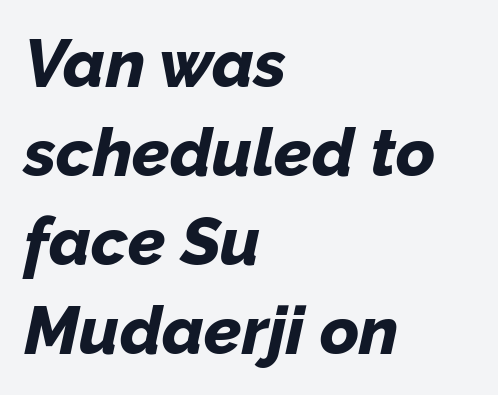
The space directly below the letters is spotless. Casual observation: everything's shoved over to the left. The type is set solid horizontally, with unmodified tracking. Heavy, bold letterforms. Is this a fixed-width face? No — the glyphs have proportional, varying widths. A typesetter would call this leading conventional body-copy spacing.
